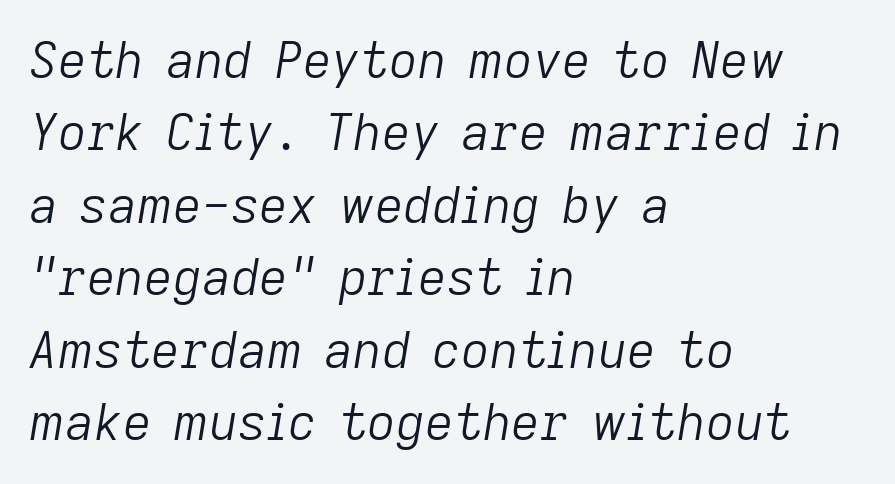
The image shows 50 px light type, italic (leaning right); set left-aligned, normal line spacing (1.45x), normal letter spacing, not underlined; low stroke contrast and a medium x-height.
